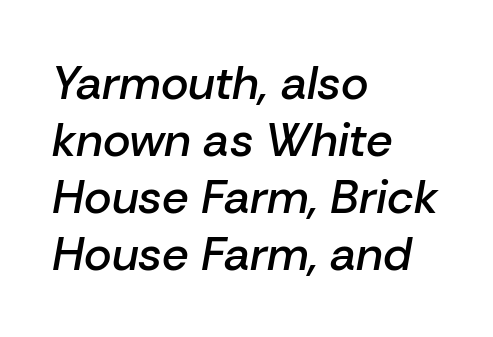
Is the letter spacing exaggerated? No — it looks like the ordinary default. The strip under each line holds only bare page. Heft: intermediate — a semibold. If you drew a line through each stem, it would be angled.
